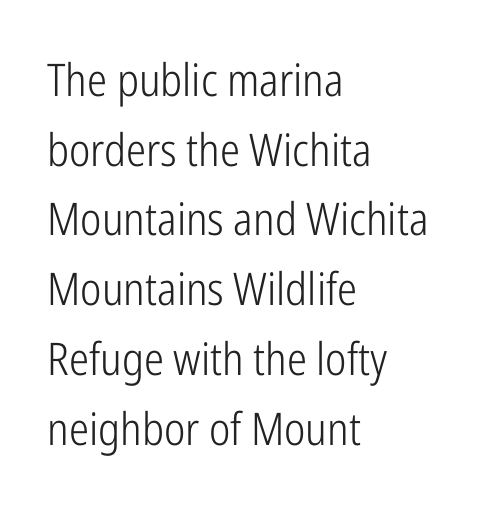
{"serif": "no", "italic": "no", "bold": "no", "weight": "light", "width": "condensed", "stroke_contrast": "low", "x_height": "medium", "monospaced": "no", "underline": "no", "align": "left", "line_spacing": "normal", "line_spacing_ratio": 1.55, "letter_spacing": "normal", "letter_spacing_em": 0.0, "glyph_px": 45}
